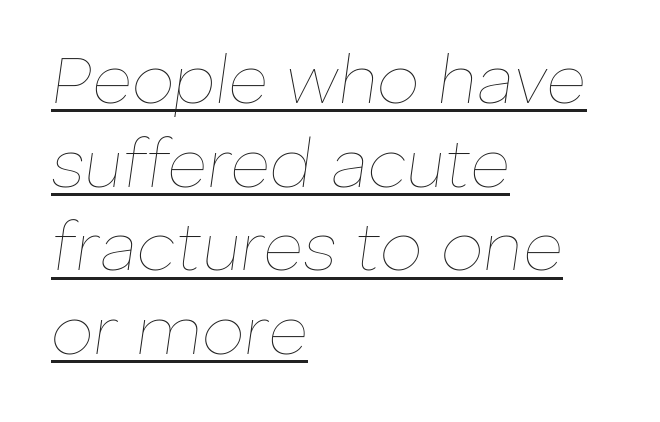
Character widths vary here, with narrow letters taking less room than wide ones. You could call the tracking neutral — neither tight nor loose. The lettering is marked with a stroke running underneath it. Compared with a typical body face, this is equally light or lighter still.
